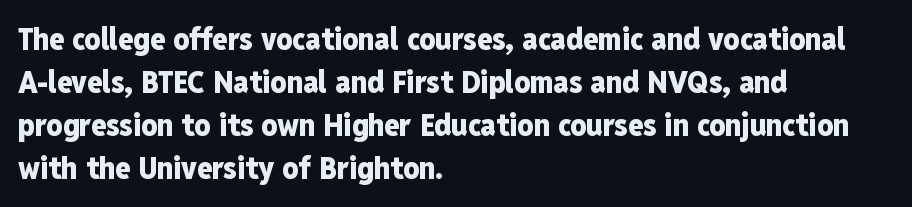
Q: Is the text bold? A: Yes.
Q: Is the text italic (slanted)? A: No, it is upright.
Q: Is the typeface a serif or a sans-serif typeface? A: Sans-serif.
Q: Is the text underlined? A: No.
Q: How is the paragraph aligned? A: Left-aligned.
Q: Is the spacing between letters normal or unusually wide? A: Normal.
Q: Is the spacing between lines tight, normal or loose? A: Normal.
Q: Width (condensed, normal, or wide)? A: Condensed.
Q: Stroke contrast? A: Low.
Q: x-height? A: Medium.
Q: Monospaced? A: No.
